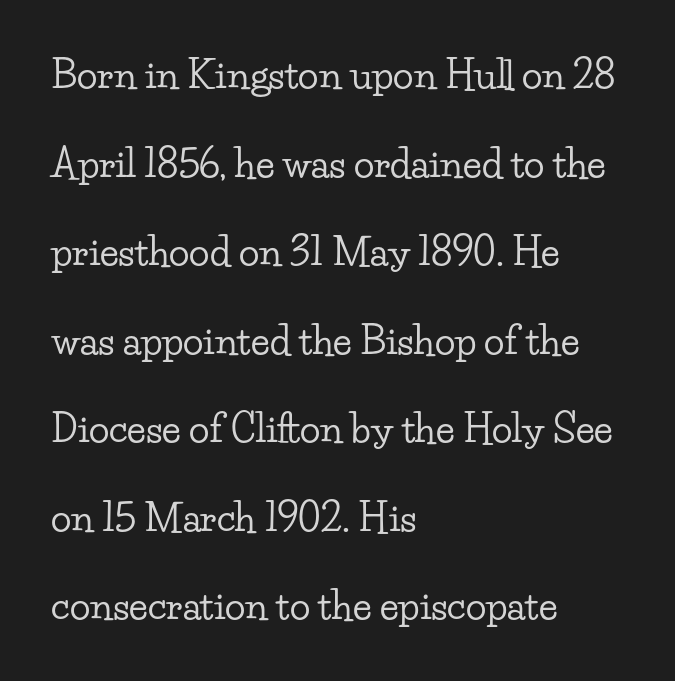
{"serif": "yes", "italic": "no", "width": "wide", "stroke_contrast": "low", "x_height": "small", "monospaced": "no", "underline": "no", "align": "left", "line_spacing": "loose", "line_spacing_ratio": 2.33, "letter_spacing": "normal", "letter_spacing_em": 0.0, "glyph_px": 38}
